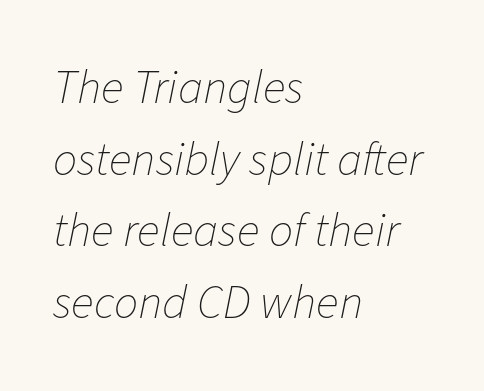
Clear beneath every line of the passage. If you drew a line through each stem, it would be angled. The passage shown is not bold in any degree. Compared with a centered layout, this one pins lines to the left instead.
